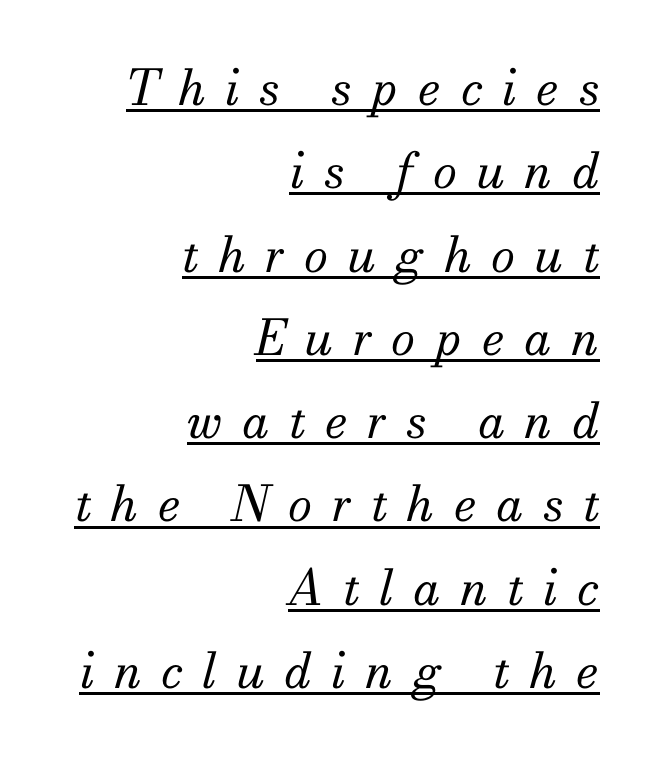
The image shows 49 px regular-weight serif type, italic (leaning right); set right-aligned, normal line spacing (1.7x), unusually wide letter spacing (+0.4 em), underlined; medium stroke contrast and a small x-height.
